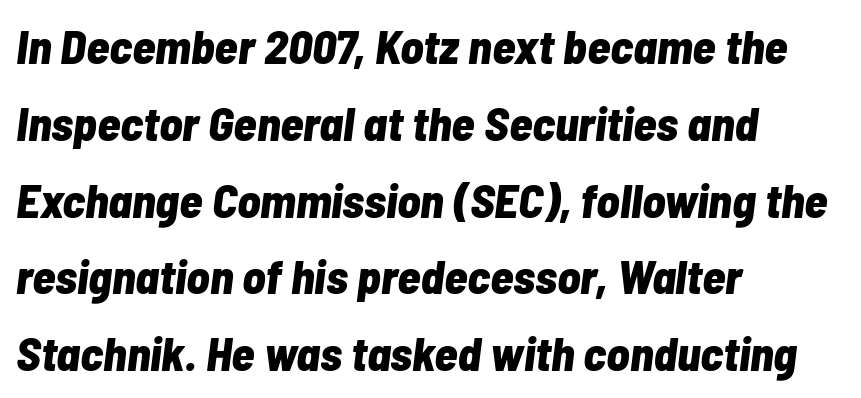
The image shows 48 px bold, condensed type, italic (leaning right); set left-aligned, normal line spacing (1.6x), normal letter spacing, not underlined; low stroke contrast and a medium x-height.
